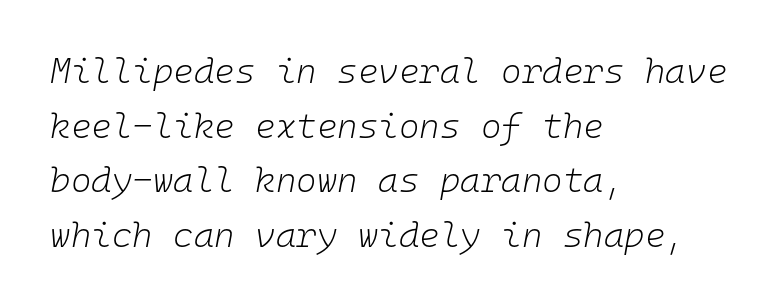
This is not heavy type; no bold has been used. The lines sit at an ordinary, default distance from one another. Typeset ragged right — the left edge is the straight one. The glyphs look as if they've been sheared to an angle. Think of a typewriter: that constant character pitch is what you see here.
